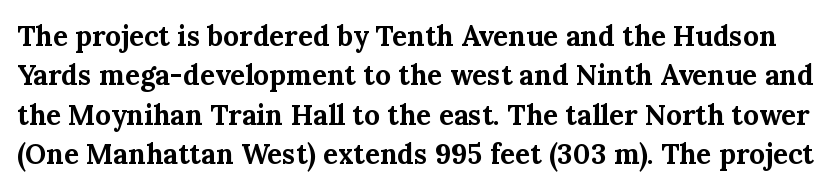
Q: Is the text bold? A: Yes.
Q: Is the text italic (slanted)? A: No, it is upright.
Q: Is the typeface a serif or a sans-serif typeface? A: Serif.
Q: Is the text underlined? A: No.
Q: Is the spacing between letters normal or unusually wide? A: Normal.
Q: Is the spacing between lines tight, normal or loose? A: Normal.
Q: Width (condensed, normal, or wide)? A: Normal.
Q: Stroke contrast? A: Medium.
Q: x-height? A: Medium.
Q: Monospaced? A: No.
